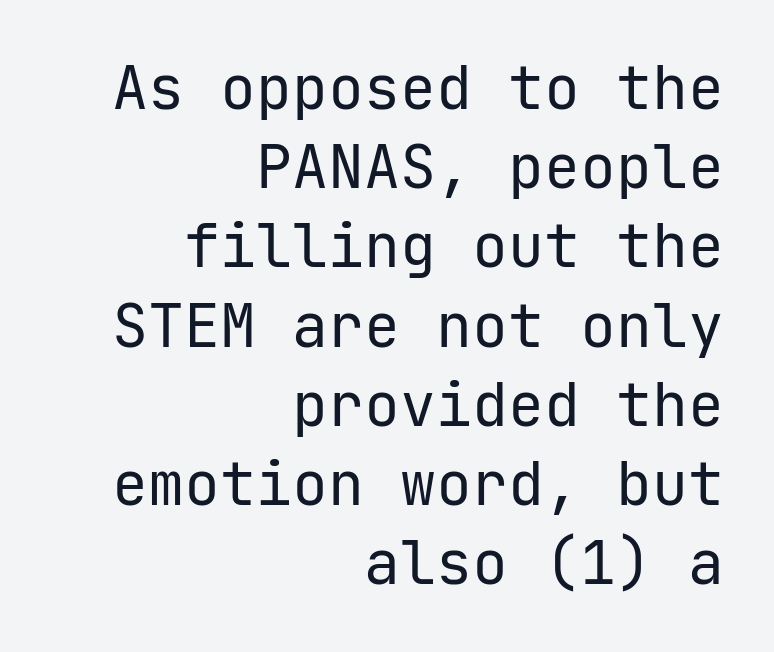
{"serif": "no", "italic": "no", "bold": "no", "weight": "regular", "width": "normal", "stroke_contrast": "low", "x_height": "medium", "monospaced": "yes", "underline": "no", "align": "right", "line_spacing": "normal", "line_spacing_ratio": 1.32, "letter_spacing": "normal", "letter_spacing_em": 0.0, "glyph_px": 60}
